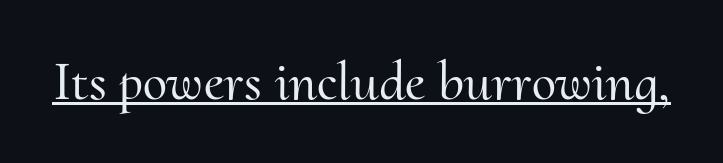
{"serif": "yes", "italic": "no", "width": "normal", "stroke_contrast": "medium", "x_height": "small", "monospaced": "no", "underline": "yes", "letter_spacing": "normal", "letter_spacing_em": 0.0, "glyph_px": 55}
